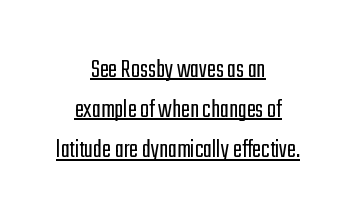
Q: Is the text bold? A: No.
Q: Is the text italic (slanted)? A: No, it is upright.
Q: Is the text underlined? A: Yes.
Q: How is the paragraph aligned? A: Centered.
Q: Is the spacing between letters normal or unusually wide? A: Normal.
Q: Is the spacing between lines tight, normal or loose? A: Normal.
